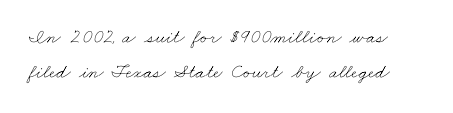
The image shows 20 px text type; set line spacing 1.75x, normal letter spacing, not underlined.
